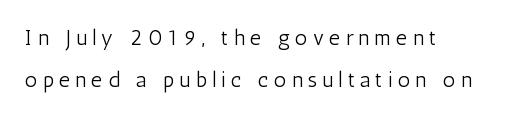
Q: Is the text bold? A: No.
Q: Is the text italic (slanted)? A: No, it is upright.
Q: Is the text underlined? A: No.
Q: How is the paragraph aligned? A: Left-aligned.
Q: Is the spacing between letters normal or unusually wide? A: Unusually wide.
Q: Is the spacing between lines tight, normal or loose? A: Loose.
